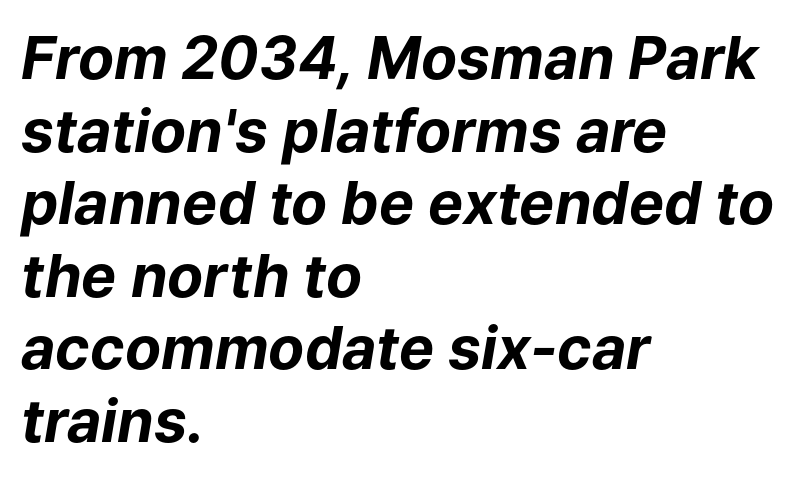
Q: Is the text bold? A: Yes.
Q: Is the text italic (slanted)? A: Yes, it leans right by about 9 degrees.
Q: Is the text underlined? A: No.
Q: How is the paragraph aligned? A: Left-aligned.
Q: Is the spacing between letters normal or unusually wide? A: Normal.
Q: Width (condensed, normal, or wide)? A: Normal.
Q: Stroke contrast? A: Low.
Q: x-height? A: Medium.
Q: Monospaced? A: No.
